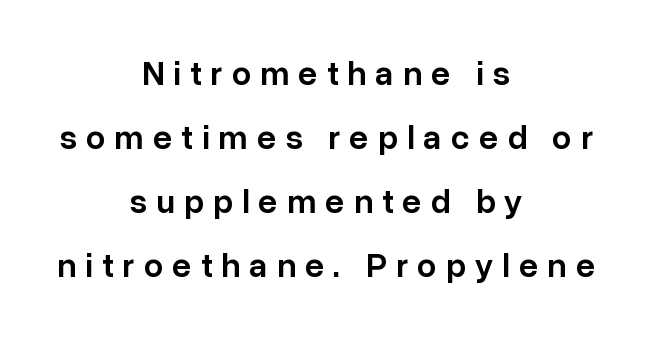
{"serif": "no", "italic": "no", "bold": "semi", "weight": "semibold", "width": "normal", "stroke_contrast": "low", "x_height": "medium", "monospaced": "no", "underline": "no", "align": "center", "line_spacing_ratio": 1.88, "letter_spacing": "wide", "letter_spacing_em": 0.27, "glyph_px": 34}
